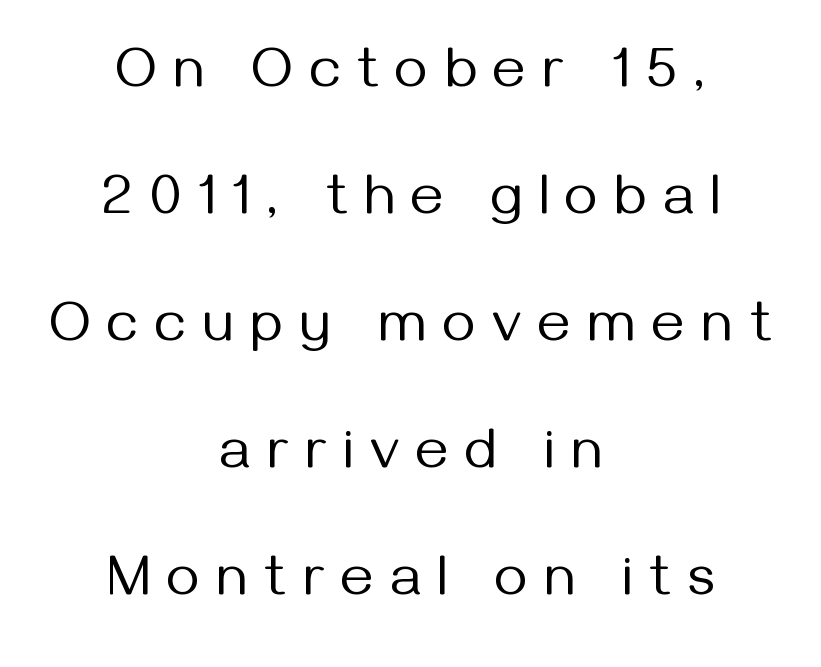
The image shows 57 px regular-weight sans-serif type, upright; set centered, loose line spacing (2.23x), unusually wide letter spacing (+0.3 em), not underlined; medium stroke contrast and a medium x-height.
